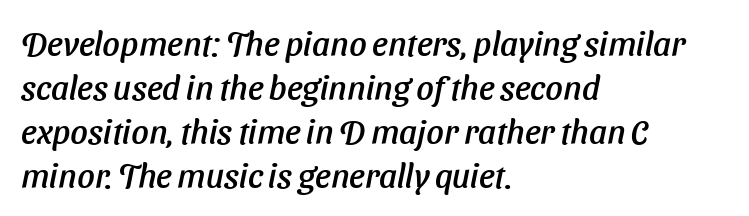
Tracking value appears to be zero — textbook default spacing. These lines are rendered in a variable-pitch font. Emphasis-style slanted type is in use. Any mark beneath the type? The region is blank.
